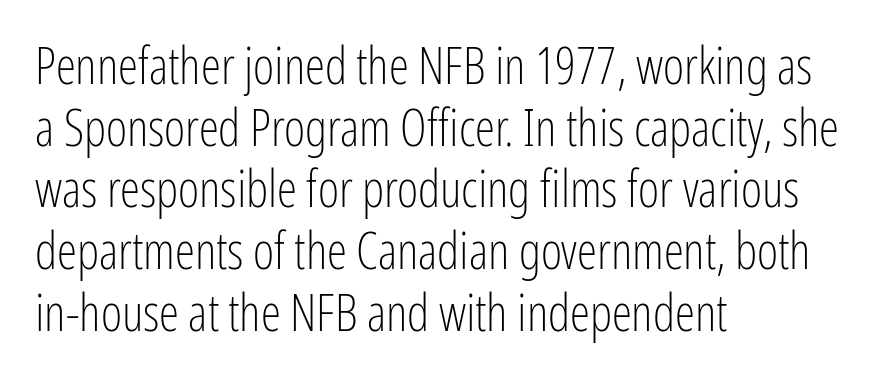
Q: Is the text bold? A: No.
Q: Is the text italic (slanted)? A: No, it is upright.
Q: Is the typeface a serif or a sans-serif typeface? A: Sans-serif.
Q: Is the text underlined? A: No.
Q: How is the paragraph aligned? A: Left-aligned.
Q: Is the spacing between letters normal or unusually wide? A: Normal.
Q: Width (condensed, normal, or wide)? A: Condensed.
Q: Stroke contrast? A: Low.
Q: x-height? A: Medium.
Q: Monospaced? A: No.
